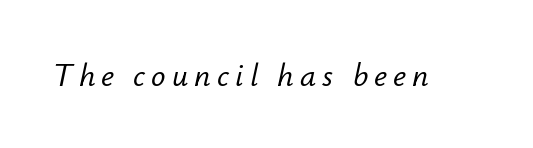
Beneath every word, the page is bare. Spacing verdict: proportional, widths tailored to each character. If you drew a line through each stem, it would be angled.
